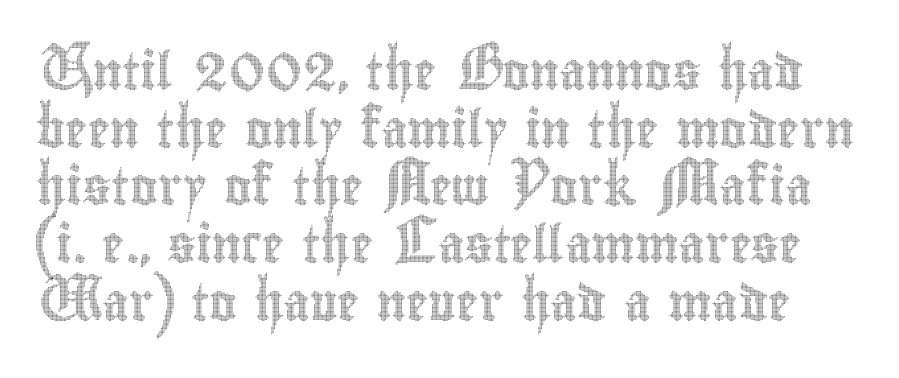
{"italic": "no", "width": "condensed", "x_height": "small", "monospaced": "no", "underline": "no", "line_spacing": "normal", "line_spacing_ratio": 1.56, "letter_spacing": "normal", "letter_spacing_em": 0.0, "glyph_px": 37}
